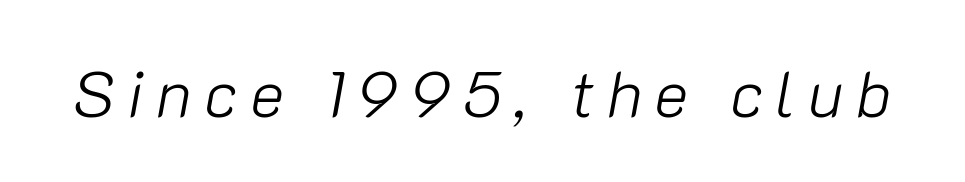
Is the type slanted? Yes — the strokes lean at a clear angle. Looks like regular typesetting: each glyph gets only the width it needs. No word sits above an underline. Stroke mass is kept to a normal reading level or below.
